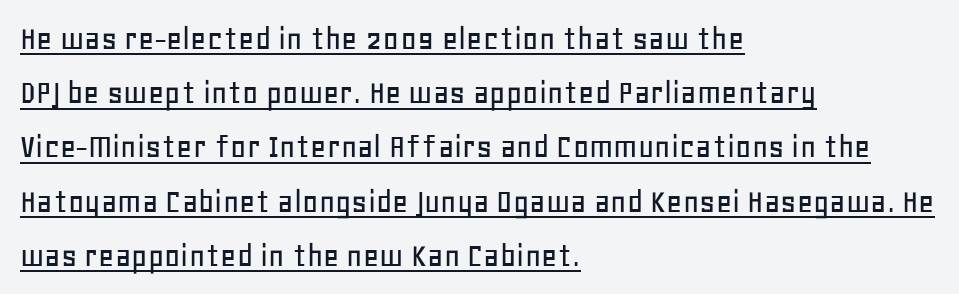
Q: Is the text italic (slanted)? A: No, it is upright.
Q: Is the typeface a serif or a sans-serif typeface? A: Sans-serif.
Q: Is the text underlined? A: Yes.
Q: How is the paragraph aligned? A: Left-aligned.
Q: Is the spacing between letters normal or unusually wide? A: Normal.
Q: Is the spacing between lines tight, normal or loose? A: Normal.
Q: Width (condensed, normal, or wide)? A: Normal.
Q: Stroke contrast? A: Low.
Q: x-height? A: Large.
Q: Monospaced? A: No.
